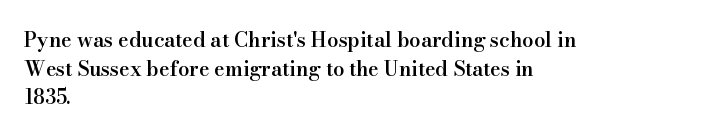
Q: Is the text bold? A: Semi-bold.
Q: Is the text italic (slanted)? A: No, it is upright.
Q: Is the text underlined? A: No.
Q: How is the paragraph aligned? A: Left-aligned.
Q: Is the spacing between letters normal or unusually wide? A: Normal.
Q: Is the spacing between lines tight, normal or loose? A: Normal.
